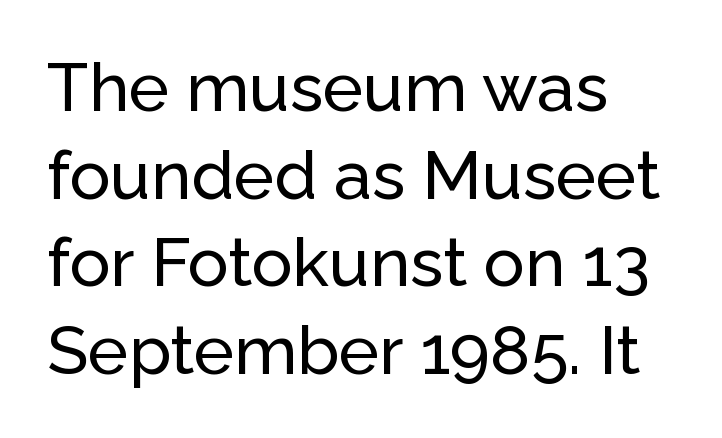
The image shows 68 px sans-serif type, upright; set left-aligned, normal line spacing (1.29x), normal letter spacing, not underlined; low stroke contrast and a medium x-height.
